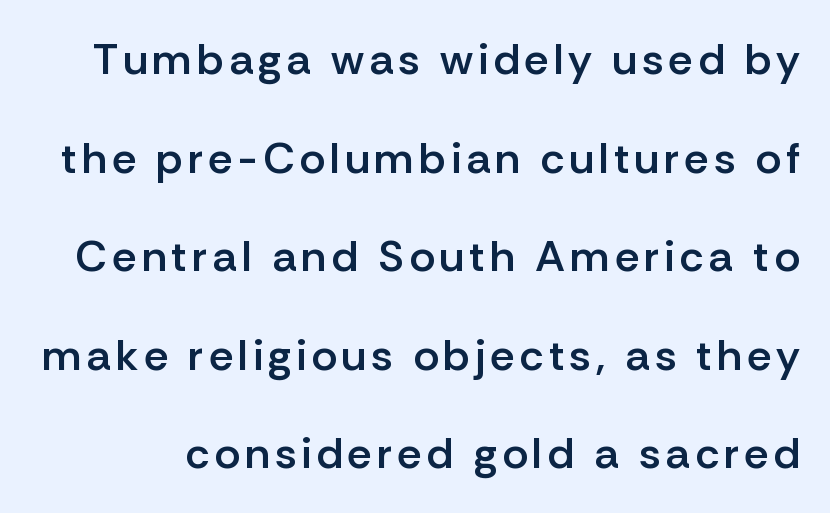
The image shows 44 px semibold sans-serif type, upright; set loose line spacing (2.24x), not underlined; low stroke contrast and a medium x-height.
